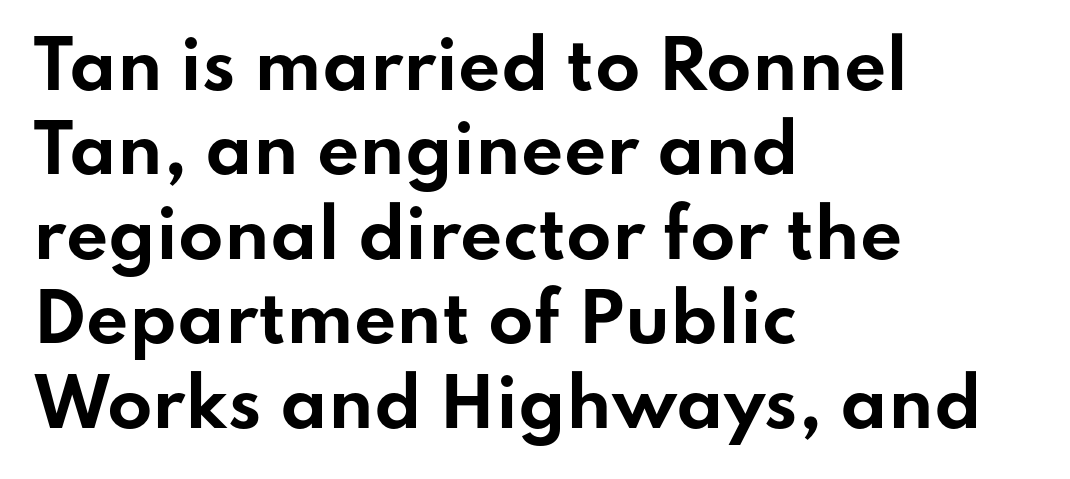
{"serif": "no", "italic": "no", "bold": "yes", "weight": "bold", "width": "wide", "stroke_contrast": "low", "x_height": "small", "monospaced": "no", "underline": "no", "align": "left", "line_spacing": "normal", "line_spacing_ratio": 1.28, "letter_spacing": "normal", "letter_spacing_em": 0.0, "glyph_px": 66}
